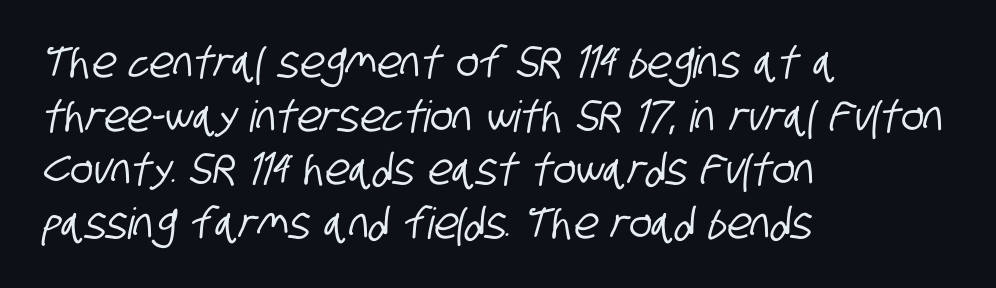
{"serif": "no", "width": "condensed", "stroke_contrast": "low", "x_height": "large", "monospaced": "no", "underline": "no", "align": "left", "line_spacing": "normal", "line_spacing_ratio": 1.25, "letter_spacing": "normal", "letter_spacing_em": 0.0, "glyph_px": 43}
